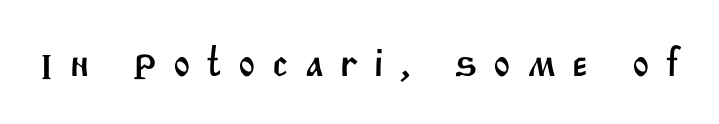
{"serif": "no", "width": "normal", "stroke_contrast": "medium", "x_height": "large", "monospaced": "no", "underline": "no", "letter_spacing": "wide", "letter_spacing_em": 0.39, "glyph_px": 41}
